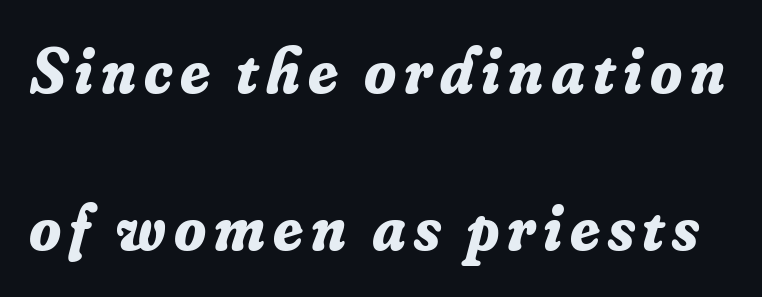
{"serif": "yes", "italic": "yes", "lean": "right", "slant_degrees": 16, "bold": "yes", "weight": "bold", "width": "normal", "stroke_contrast": "low", "x_height": "small", "monospaced": "no", "underline": "no", "line_spacing": "loose", "line_spacing_ratio": 2.42, "glyph_px": 65}
